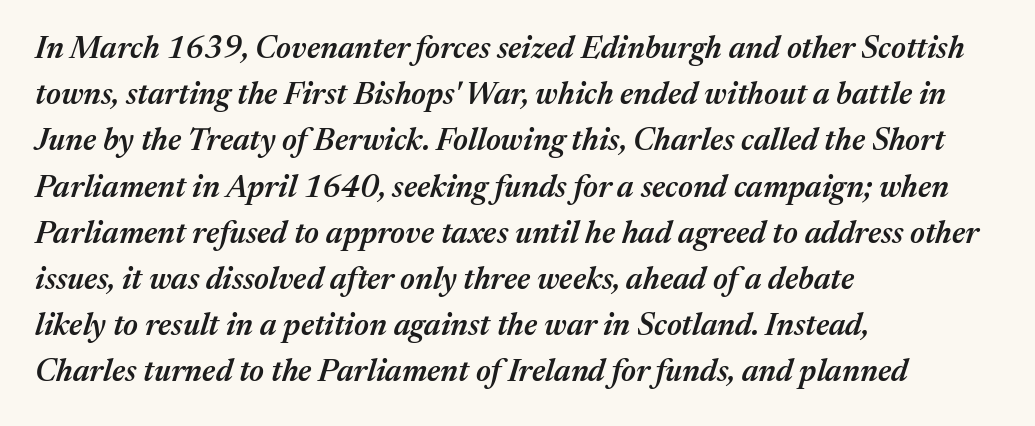
Q: Is the text bold? A: Semi-bold.
Q: Is the text italic (slanted)? A: Yes, it leans right by about 17 degrees.
Q: Is the text underlined? A: No.
Q: How is the paragraph aligned? A: Left-aligned.
Q: Is the spacing between letters normal or unusually wide? A: Normal.
Q: Is the spacing between lines tight, normal or loose? A: Normal.
Q: Width (condensed, normal, or wide)? A: Normal.
Q: Stroke contrast? A: Medium.
Q: x-height? A: Medium.
Q: Monospaced? A: No.
